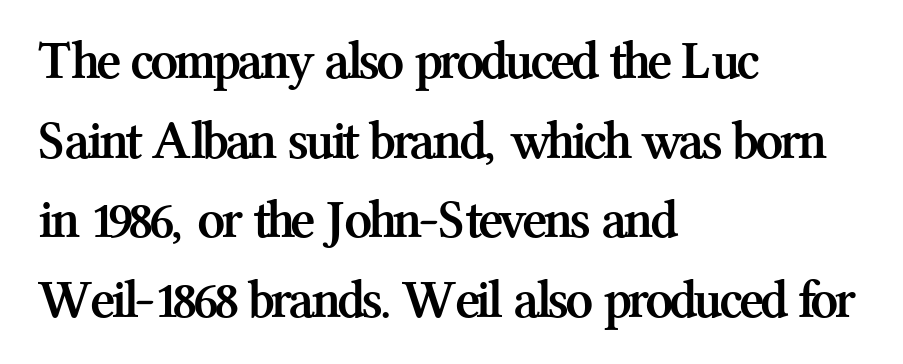
Q: Is the text bold? A: Yes.
Q: Is the text italic (slanted)? A: No, it is upright.
Q: Is the typeface a serif or a sans-serif typeface? A: Serif.
Q: Is the text underlined? A: No.
Q: How is the paragraph aligned? A: Left-aligned.
Q: Is the spacing between letters normal or unusually wide? A: Normal.
Q: Is the spacing between lines tight, normal or loose? A: Normal.
Q: Width (condensed, normal, or wide)? A: Normal.
Q: Stroke contrast? A: Medium.
Q: x-height? A: Medium.
Q: Monospaced? A: No.
